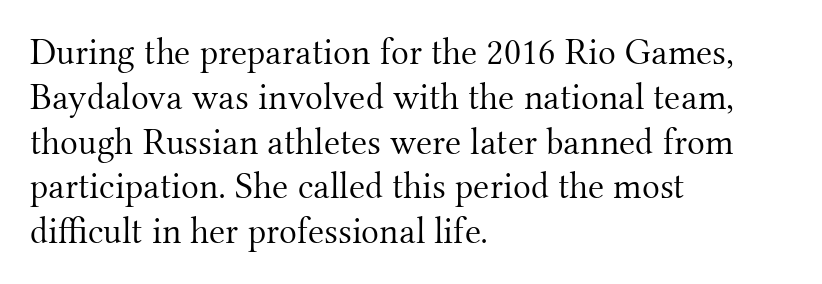
The image shows 37 px light serif type, upright; set left-aligned, line spacing 1.21x, normal letter spacing, not underlined; medium stroke contrast and a small x-height.
